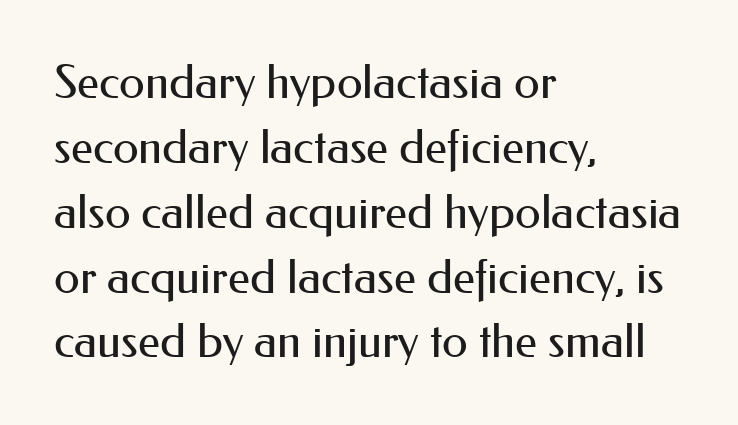
The letters advance in unequal steps, a hallmark of proportional type. The designer left line spacing at the default. Casual observation: everything's shoved over to the left. The line texture is even and compact thanks to regular tracking. A typesetter would mark this as roman, not italic.
